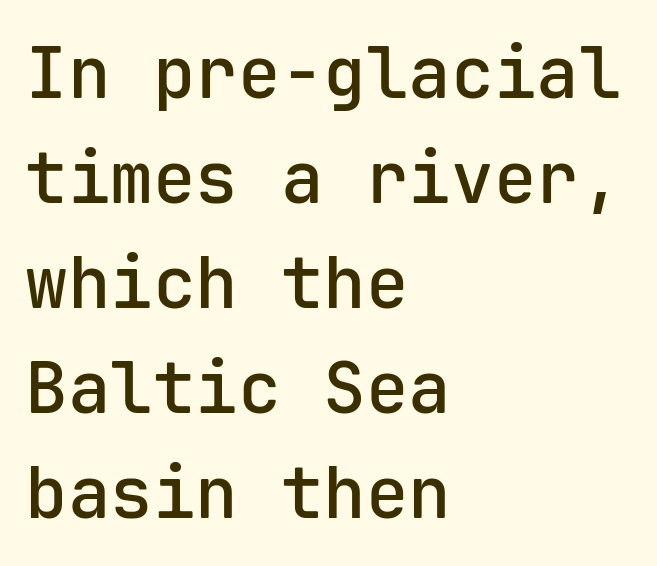
Each line starts at the same left margin while the right side varies. Check under the words: just untouched page. Note: no serifs on the glyphs. How are the letters spaced? Ordinarily, with no added tracking.
